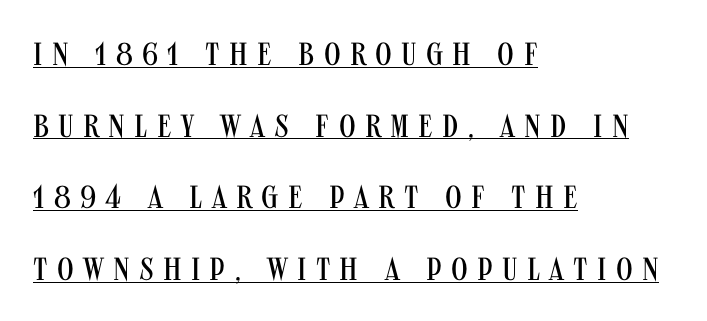
{"serif": "no", "italic": "no", "bold": "no", "weight": "regular", "width": "condensed", "stroke_contrast": "medium", "x_height": "large", "monospaced": "no", "underline": "yes", "align": "left", "line_spacing": "loose", "line_spacing_ratio": 2.24, "letter_spacing": "wide", "letter_spacing_em": 0.29, "glyph_px": 32}
